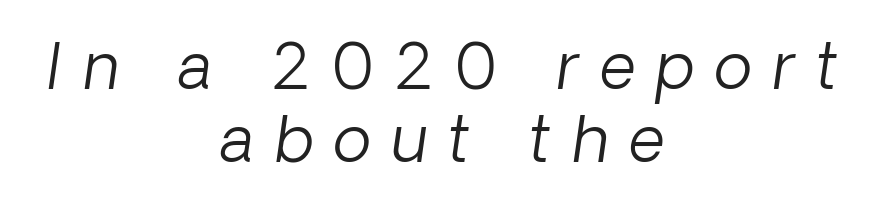
Q: Is the text bold? A: No.
Q: Is the typeface a serif or a sans-serif typeface? A: Sans-serif.
Q: Is the text underlined? A: No.
Q: How is the paragraph aligned? A: Centered.
Q: Is the spacing between letters normal or unusually wide? A: Unusually wide.
Q: Width (condensed, normal, or wide)? A: Normal.
Q: Stroke contrast? A: Low.
Q: x-height? A: Medium.
Q: Monospaced? A: No.
